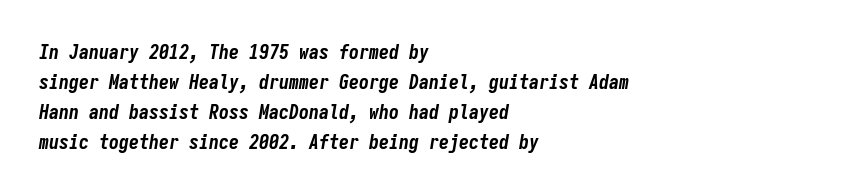
{"italic": "yes", "lean": "right", "slant_degrees": 9, "bold": "yes", "underline": "no", "align": "left", "line_spacing": "normal", "line_spacing_ratio": 1.5, "letter_spacing": "normal", "letter_spacing_em": 0.0, "glyph_px": 20}
